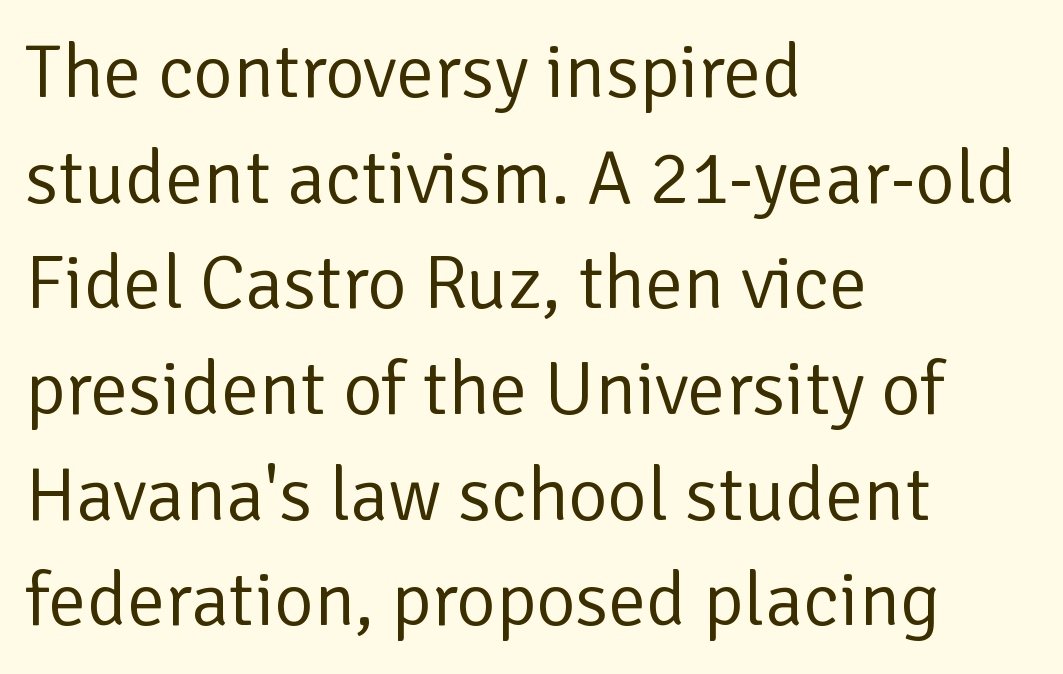
Line spacing here is normal. Notice how the passage keeps a crisp vertical edge on the left only. Stroke mass is kept to a normal reading level or below. A clean baseline with only descenders dipping below it. You could not count columns in this text — the font is proportionally spaced. Stroke terminals: plain, sans-serif.
